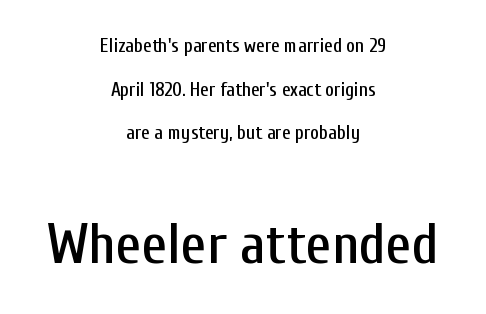
The image shows 57 px condensed sans-serif type, upright; set centered, loose line spacing (2.29x), normal letter spacing, not underlined; the second (bottom) block is 3.0x larger; low stroke contrast and a medium x-height.
